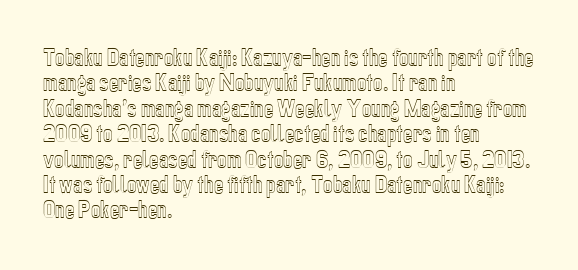
{"italic": "no", "underline": "no", "align": "left", "line_spacing": "normal", "line_spacing_ratio": 1.27, "letter_spacing": "normal", "letter_spacing_em": 0.0, "glyph_px": 20}
